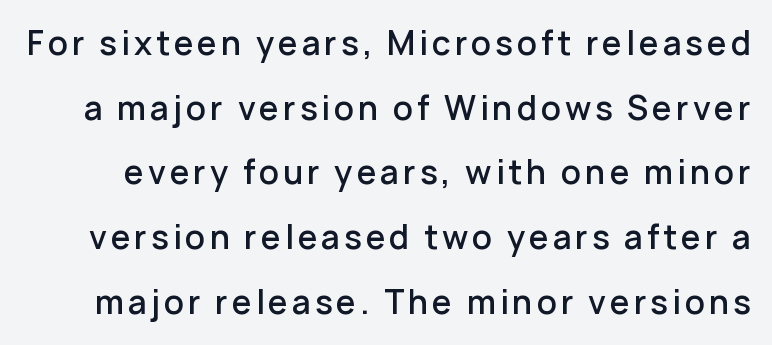
You could not count columns in this text — the font is proportionally spaced. Unlike a traditional serif, this face leaves its strokes unadorned. Descender tails drop into unmarked territory. Caption: semibold face, moderately heavy strokes. Regarding leading, the lines here are spaced well apart. Every stem runs plumb, perpendicular to the baseline.
